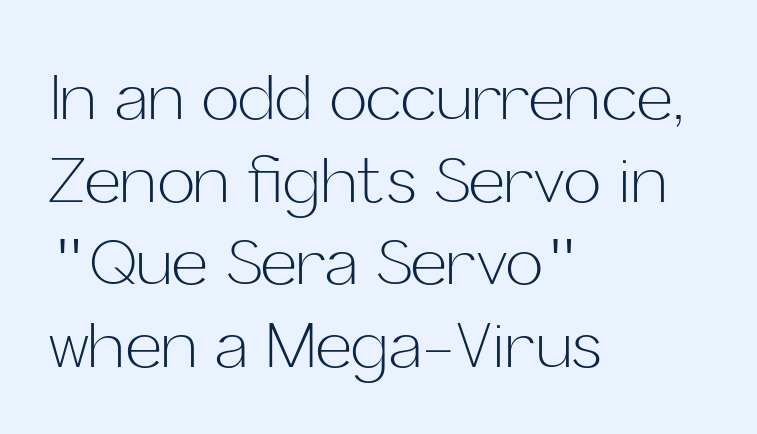
{"serif": "no", "italic": "no", "bold": "no", "weight": "light", "width": "normal", "stroke_contrast": "low", "x_height": "medium", "monospaced": "no", "underline": "no", "align": "left", "line_spacing": "normal", "line_spacing_ratio": 1.31, "letter_spacing": "normal", "letter_spacing_em": 0.0, "glyph_px": 63}
